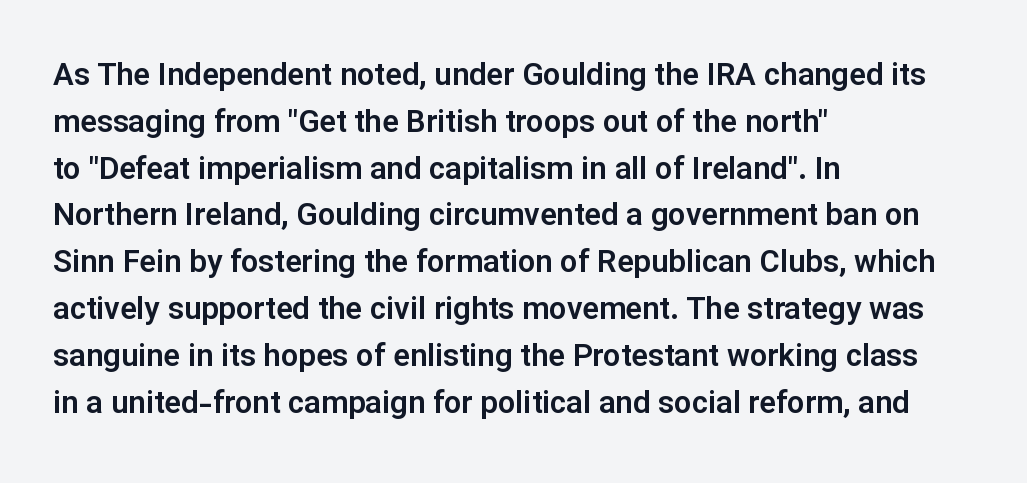
Short note: letters normally spaced. Nope, not italic — everything's standing straight. Each letter's strokes conclude bluntly, with no projecting serifs. The space beneath each line is pristine and unruled. The rag falls on the right side of this text block. Interline gaps are of average width in this sample.
